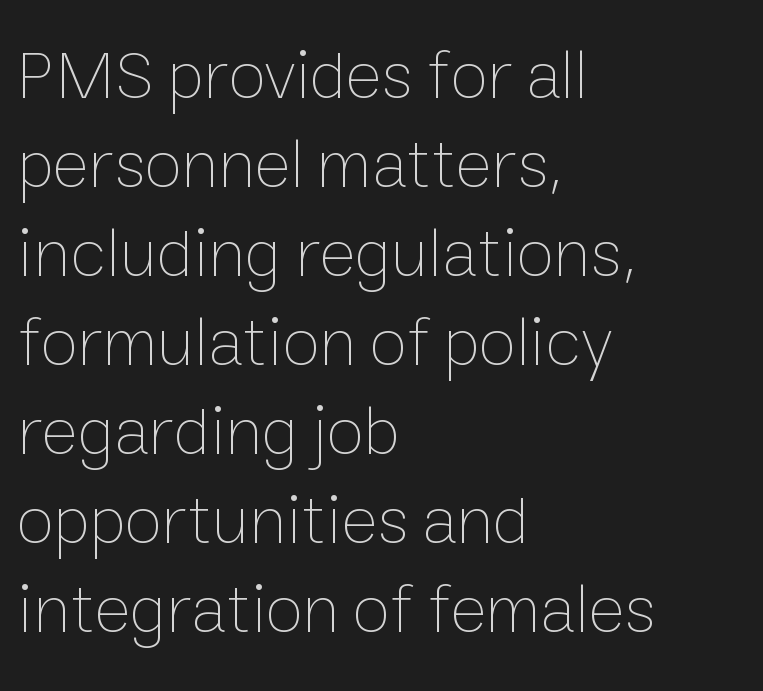
{"italic": "no", "bold": "no", "weight": "thin", "width": "normal", "stroke_contrast": "low", "x_height": "medium", "monospaced": "no", "underline": "no", "align": "left", "line_spacing": "normal", "line_spacing_ratio": 1.29, "letter_spacing": "normal", "letter_spacing_em": 0.0, "glyph_px": 69}
